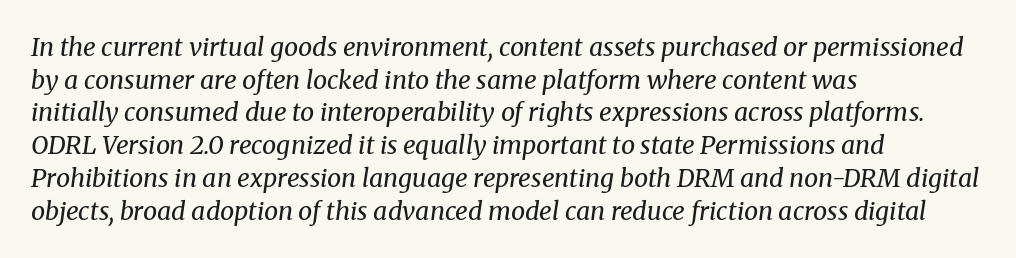
The image shows 25 px text type, italic (leaning right); set left-aligned, normal line spacing (1.31x), normal letter spacing, not underlined.
